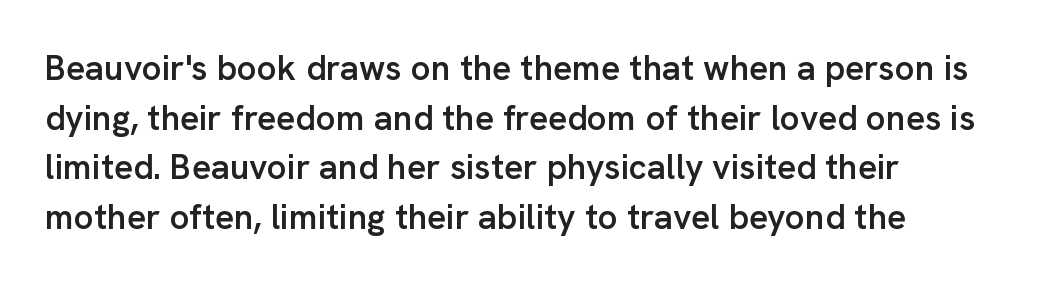
The image shows 35 px semibold sans-serif type, upright; set left-aligned, normal line spacing (1.42x), normal letter spacing, not underlined; low stroke contrast and a medium x-height.
